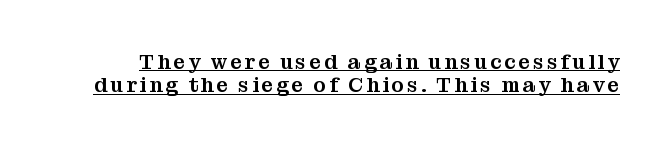
The lettering holds an erect, upright posture throughout. Summary of vertical rhythm: compact, with narrow interline spacing. Beneath each row of characters lies a ruled line.
